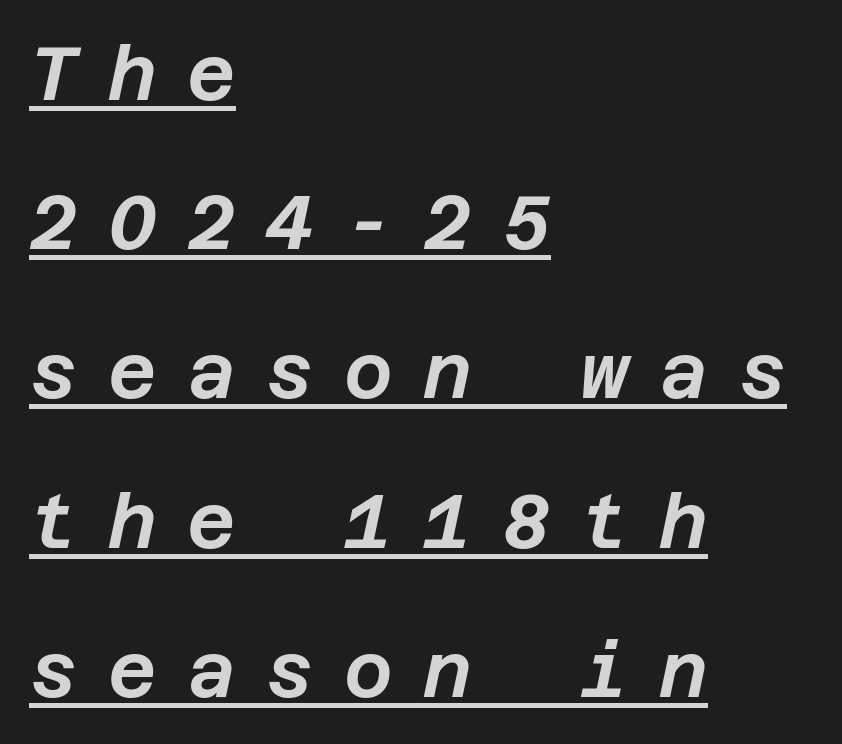
{"italic": "yes", "lean": "right", "slant_degrees": 12, "width": "normal", "stroke_contrast": "low", "x_height": "large", "underline": "yes", "align": "left", "line_spacing": "loose", "line_spacing_ratio": 1.99, "letter_spacing": "wide", "letter_spacing_em": 0.4, "glyph_px": 75}
